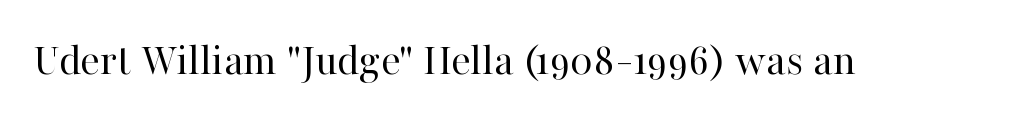
The image shows 46 px regular-weight serif type, upright; set normal letter spacing, not underlined; high stroke contrast and a medium x-height.
